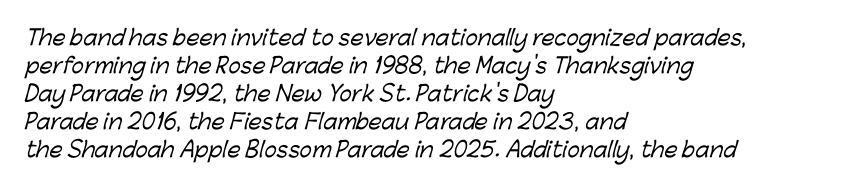
The image shows 21 px text type; set left-aligned, normal line spacing (1.33x), normal letter spacing, not underlined.
